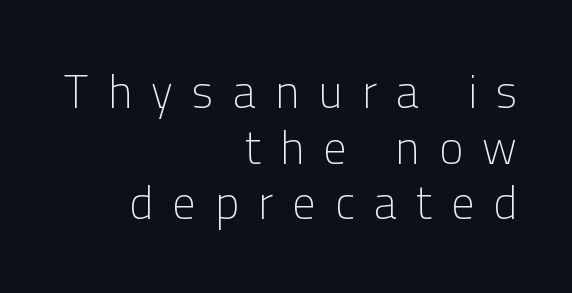
The image shows 46 px light sans-serif type, upright; set right-aligned, line spacing 1.21x, unusually wide letter spacing (+0.42 em), not underlined; low stroke contrast and a medium x-height.
